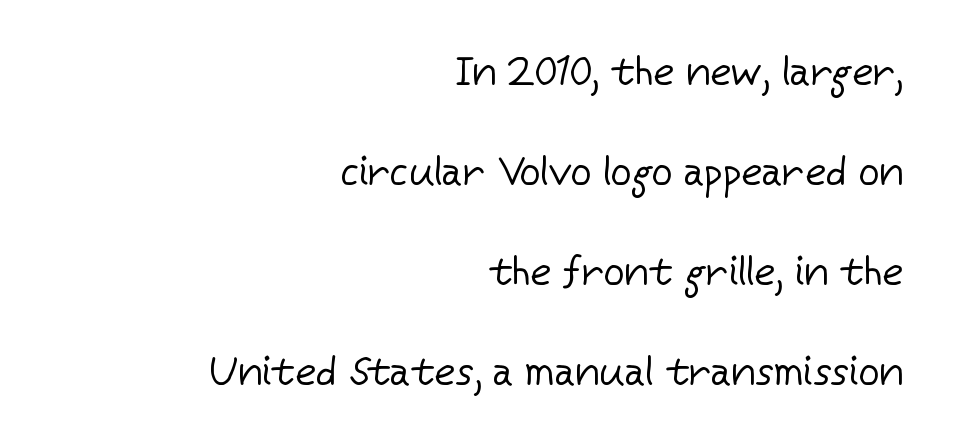
The image shows 41 px regular-weight sans-serif type, upright; set right-aligned, loose line spacing (2.44x), normal letter spacing, not underlined; low stroke contrast and a medium x-height.
